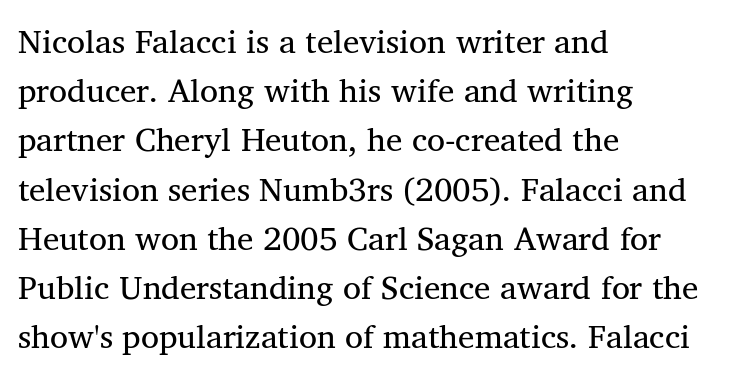
Q: Is the text bold? A: No.
Q: Is the typeface a serif or a sans-serif typeface? A: Serif.
Q: Is the text underlined? A: No.
Q: How is the paragraph aligned? A: Left-aligned.
Q: Is the spacing between letters normal or unusually wide? A: Normal.
Q: Is the spacing between lines tight, normal or loose? A: Normal.
Q: Width (condensed, normal, or wide)? A: Normal.
Q: Stroke contrast? A: Medium.
Q: x-height? A: Medium.
Q: Monospaced? A: No.
